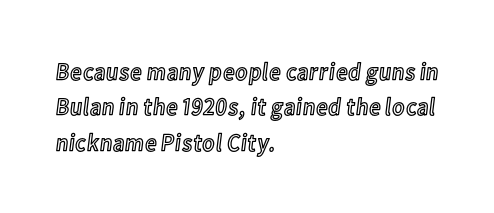
{"underline": "no", "align": "left", "line_spacing": "normal", "line_spacing_ratio": 1.42, "letter_spacing": "normal", "letter_spacing_em": 0.0, "glyph_px": 25}
